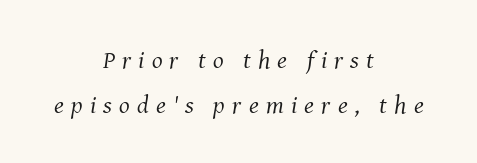
Q: Is the text bold? A: No.
Q: Is the text italic (slanted)? A: Yes, it leans right by about 8 degrees.
Q: Is the text underlined? A: No.
Q: How is the paragraph aligned? A: Centered.
Q: Is the spacing between letters normal or unusually wide? A: Unusually wide.
